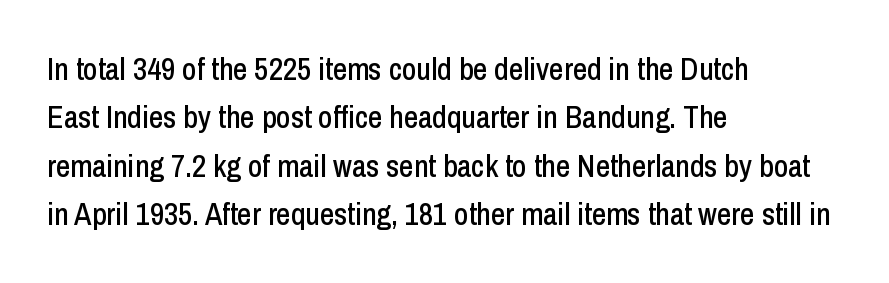
The image shows 31 px condensed sans-serif type, upright; set left-aligned, normal line spacing (1.56x), normal letter spacing, not underlined; low stroke contrast and a medium x-height.
